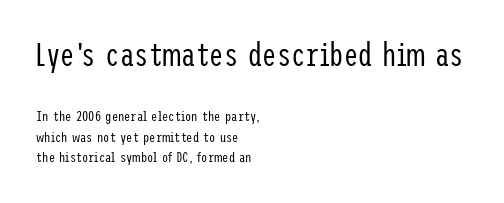
Q: Is the text bold? A: No.
Q: Is the text italic (slanted)? A: No, it is upright.
Q: Is the typeface a serif or a sans-serif typeface? A: Sans-serif.
Q: Is the text underlined? A: No.
Q: How is the paragraph aligned? A: Left-aligned.
Q: Is the spacing between letters normal or unusually wide? A: Normal.
Q: Is the spacing between lines tight, normal or loose? A: Normal.
Q: Which block of text is set in a larger size, the first (top) or the second (bottom)? A: The first (top) one.
Q: Width (condensed, normal, or wide)? A: Condensed.
Q: Stroke contrast? A: Low.
Q: x-height? A: Medium.
